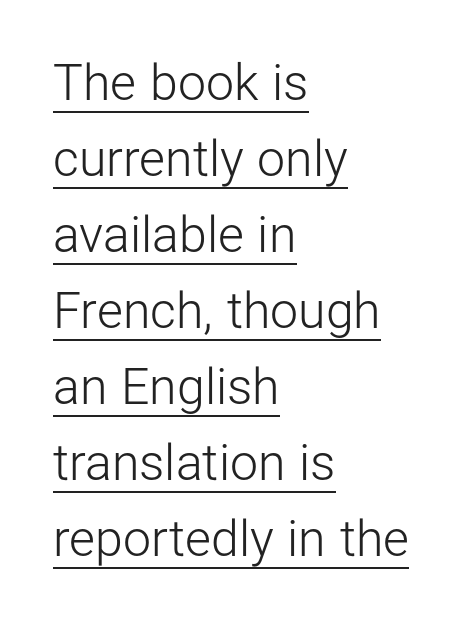
Q: Is the text bold? A: No.
Q: Is the text italic (slanted)? A: No, it is upright.
Q: Is the typeface a serif or a sans-serif typeface? A: Sans-serif.
Q: Is the text underlined? A: Yes.
Q: How is the paragraph aligned? A: Left-aligned.
Q: Is the spacing between letters normal or unusually wide? A: Normal.
Q: Is the spacing between lines tight, normal or loose? A: Normal.
Q: Width (condensed, normal, or wide)? A: Normal.
Q: Stroke contrast? A: Low.
Q: x-height? A: Medium.
Q: Monospaced? A: No.
